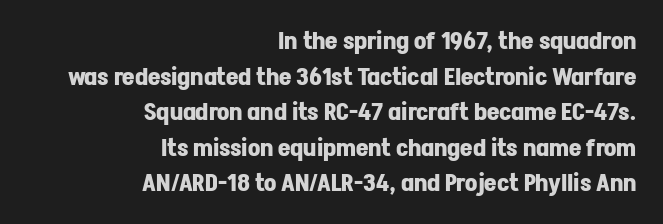
{"italic": "no", "bold": "yes", "underline": "no", "align": "right", "line_spacing": "normal", "line_spacing_ratio": 1.48, "letter_spacing": "normal", "letter_spacing_em": 0.0, "glyph_px": 24}
